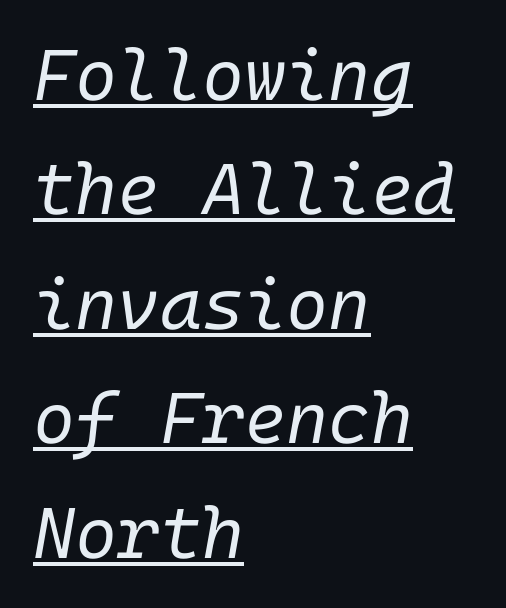
{"italic": "yes", "lean": "right", "slant_degrees": 10, "bold": "no", "weight": "regular", "width": "normal", "stroke_contrast": "low", "x_height": "medium", "underline": "yes", "align": "left", "line_spacing": "normal", "line_spacing_ratio": 1.59, "letter_spacing": "normal", "letter_spacing_em": 0.0, "glyph_px": 72}
